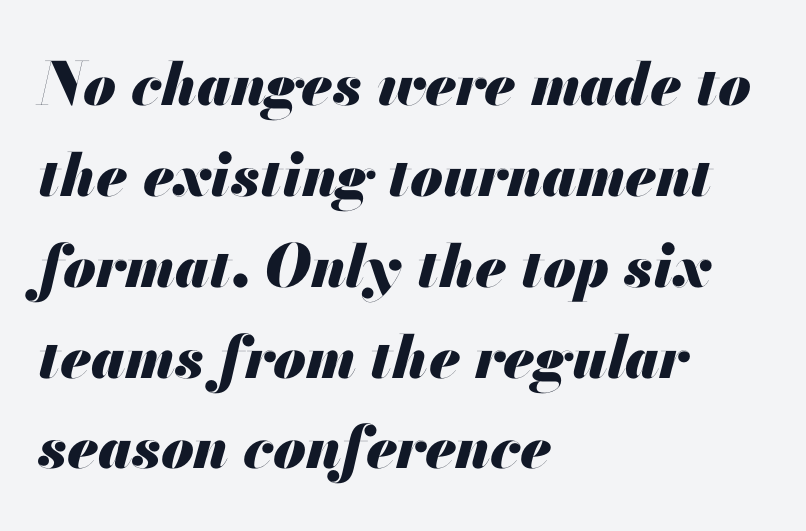
The image shows 59 px heavy type, italic (leaning right); set left-aligned, normal line spacing (1.54x), normal letter spacing, not underlined; medium stroke contrast and a small x-height.
